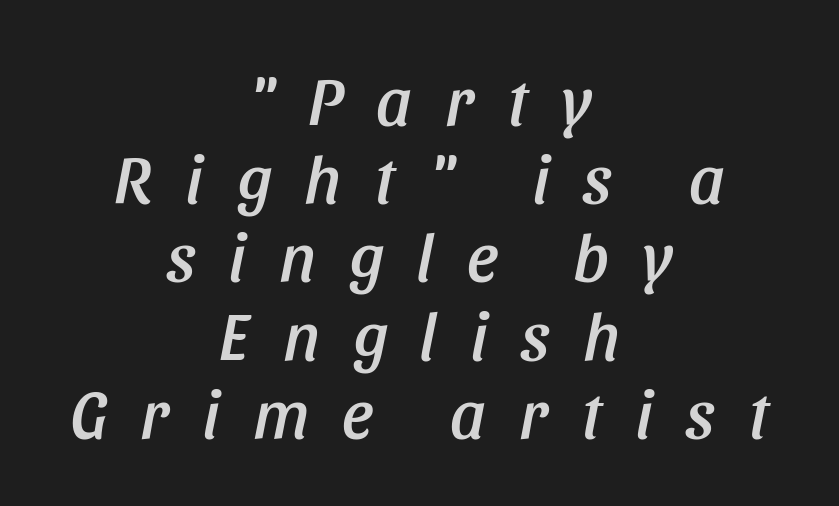
The image shows 68 px condensed type, italic (leaning right); set centered, tight line spacing (1.15x), unusually wide letter spacing (+0.49 em), not underlined; low stroke contrast and a large x-height.
